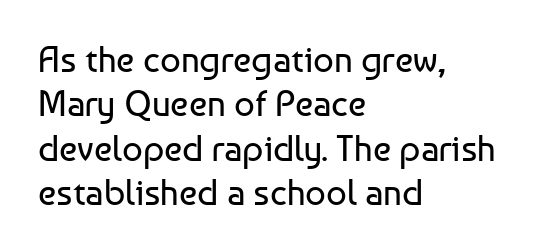
Q: Is the text bold? A: No.
Q: Is the text italic (slanted)? A: No, it is upright.
Q: Is the typeface a serif or a sans-serif typeface? A: Sans-serif.
Q: Is the text underlined? A: No.
Q: How is the paragraph aligned? A: Left-aligned.
Q: Is the spacing between letters normal or unusually wide? A: Normal.
Q: Width (condensed, normal, or wide)? A: Normal.
Q: Stroke contrast? A: Low.
Q: x-height? A: Medium.
Q: Monospaced? A: No.
